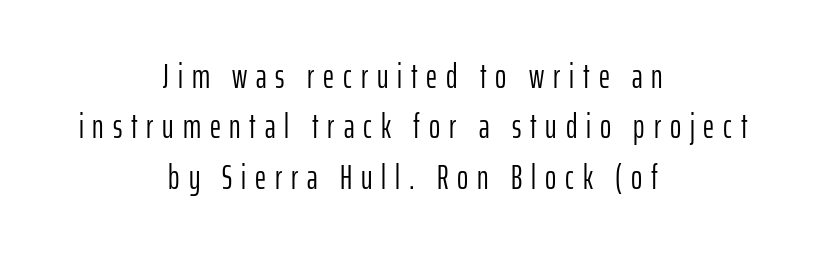
{"serif": "no", "italic": "no", "bold": "no", "weight": "light", "width": "condensed", "stroke_contrast": "low", "x_height": "medium", "monospaced": "no", "underline": "no", "align": "center", "line_spacing": "normal", "line_spacing_ratio": 1.48, "letter_spacing": "wide", "letter_spacing_em": 0.26, "glyph_px": 34}
